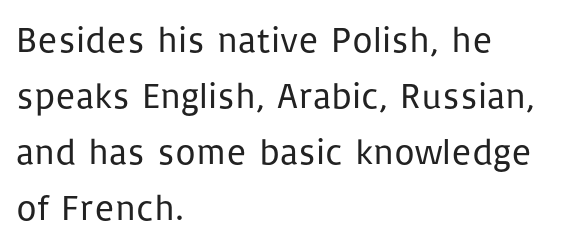
The passage shown is typed in a proportional face where columns would drift. The face used here is a sans, in the tradition of grotesques and geometrics. Each line starts at the same left margin while the right side varies. Ascenders rise straight up at ninety degrees.
